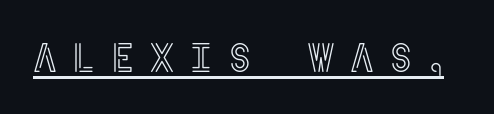
The image shows 41 px condensed type, upright; set unusually wide letter spacing (+0.37 em), underlined; a large x-height.
